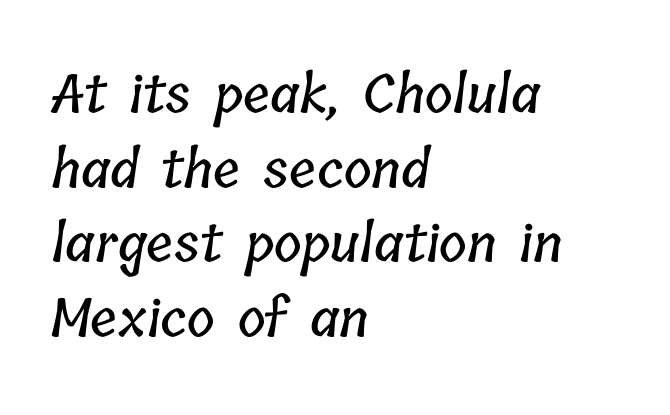
Q: Is the text underlined? A: No.
Q: How is the paragraph aligned? A: Left-aligned.
Q: Is the spacing between letters normal or unusually wide? A: Normal.
Q: Is the spacing between lines tight, normal or loose? A: Normal.
Q: Width (condensed, normal, or wide)? A: Condensed.
Q: Stroke contrast? A: Low.
Q: x-height? A: Medium.
Q: Monospaced? A: No.
